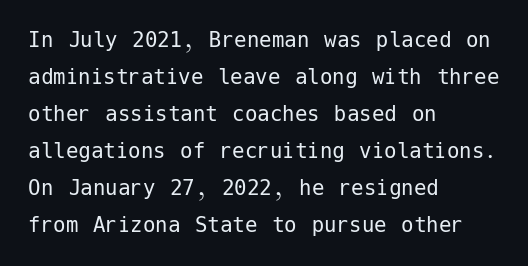
The image shows 25 px text type, upright; set left-aligned, normal line spacing (1.48x), normal letter spacing, not underlined.
